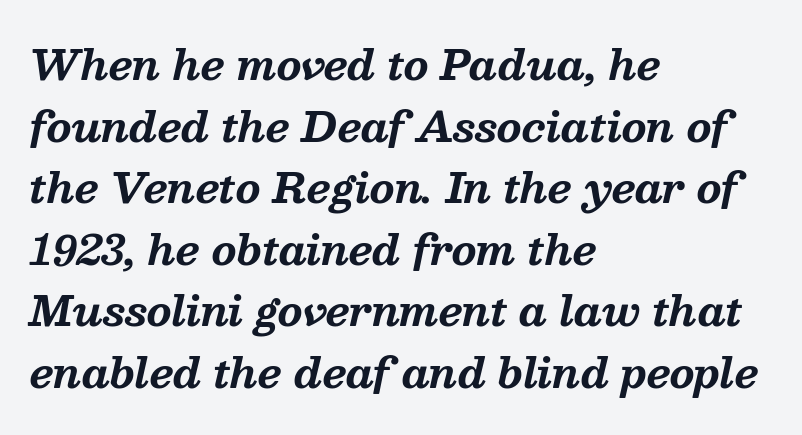
{"serif": "yes", "italic": "yes", "lean": "right", "slant_degrees": 13, "bold": "yes", "weight": "bold", "width": "normal", "stroke_contrast": "medium", "x_height": "medium", "monospaced": "no", "underline": "no", "align": "left", "line_spacing": "normal", "line_spacing_ratio": 1.54, "letter_spacing": "normal", "letter_spacing_em": 0.0, "glyph_px": 40}
